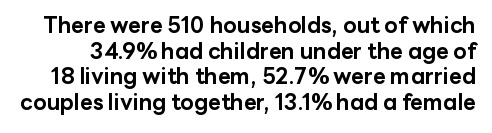
The image shows 22 px bold type, upright; set line spacing 1.17x, normal letter spacing, not underlined.
